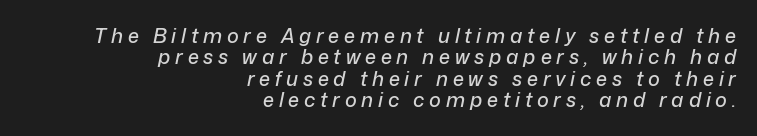
Quick note: underline off. Notice how the passage keeps a crisp vertical edge on the right only. The rendering applies a slant to the glyphs. Inter-character spacing is expanded well beyond the font's built-in metrics.
